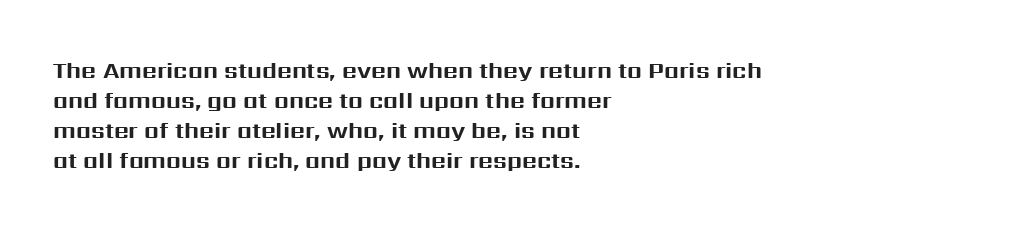
The image shows 23 px bold type, upright; set left-aligned, normal line spacing (1.31x), normal letter spacing, not underlined.
